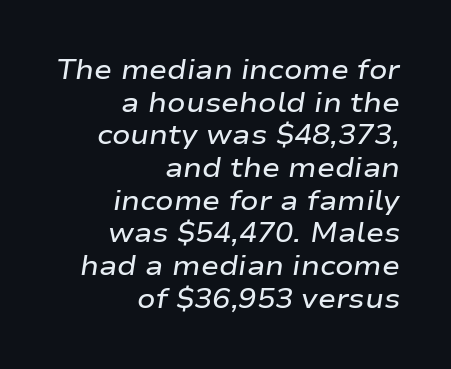
Look at the tracking — it's just the regular setting, nothing added. Heft: intermediate — a semibold. You can tell it's italic because the verticals aren't actually vertical. Short and long lines alike share a common ending point at right. Just letters on the line, the space beneath them empty.
